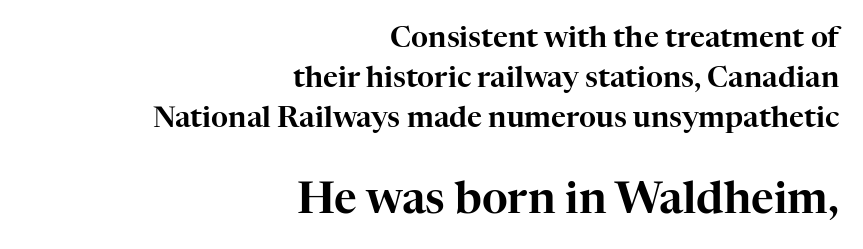
{"serif": "yes", "italic": "no", "width": "normal", "stroke_contrast": "high", "x_height": "medium", "monospaced": "no", "underline": "no", "align": "right", "line_spacing": "normal", "line_spacing_ratio": 1.38, "letter_spacing": "normal", "letter_spacing_em": 0.0, "larger_block": "second", "size_ratio": 1.52, "glyph_px": 44}
